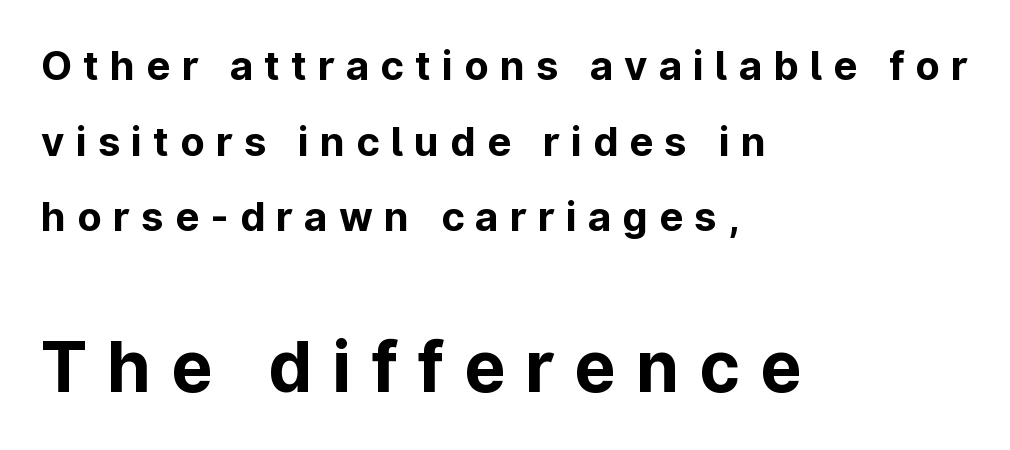
The image shows 70 px bold sans-serif type, upright; set left-aligned, line spacing 1.89x, unusually wide letter spacing (+0.28 em), not underlined; the second (bottom) block is 1.75x larger; low stroke contrast and a medium x-height.
